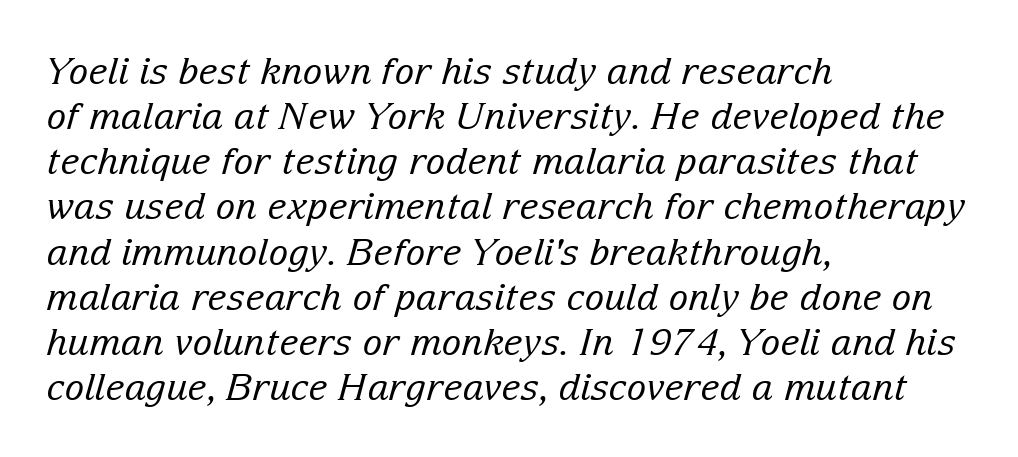
Alignment: flush left. Looks like regular typesetting: each glyph gets only the width it needs. Heaviness? Minimal to ordinary, like unemphasized prose. Descenders are the only things crossing below the line.
